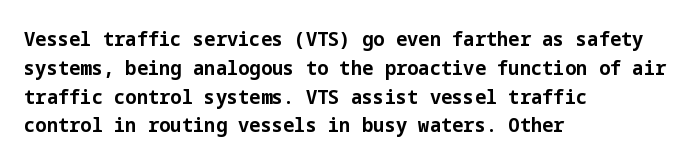
Q: Is the text bold? A: Yes.
Q: Is the text italic (slanted)? A: No, it is upright.
Q: Is the text underlined? A: No.
Q: How is the paragraph aligned? A: Left-aligned.
Q: Is the spacing between letters normal or unusually wide? A: Normal.
Q: Is the spacing between lines tight, normal or loose? A: Normal.
